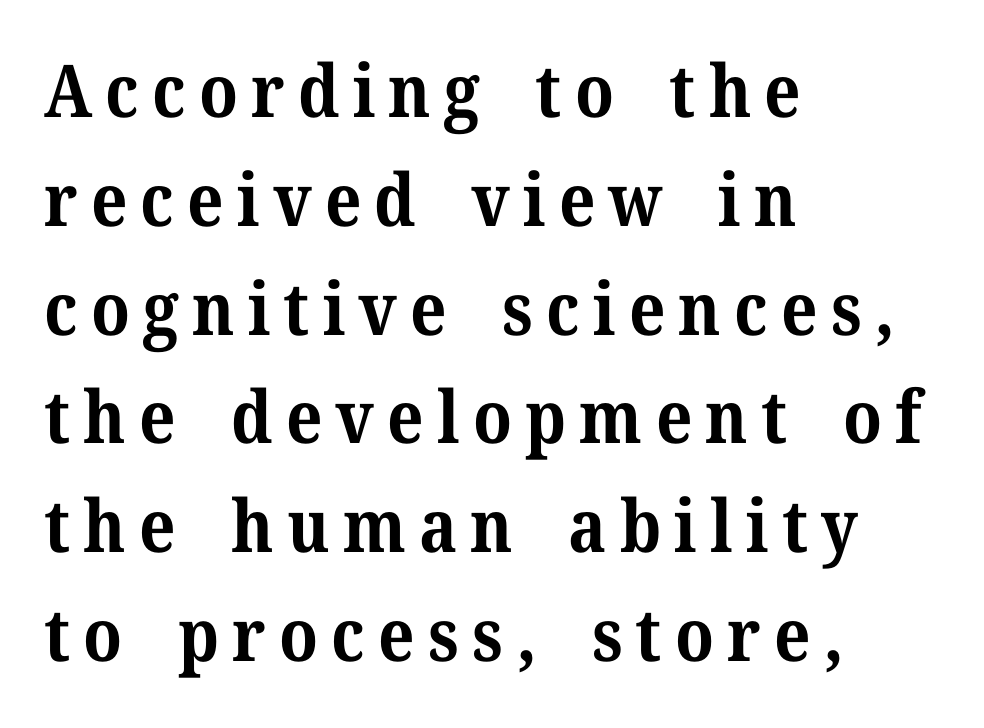
The image shows 73 px bold serif type, upright; set left-aligned, normal line spacing (1.49x), not underlined; medium stroke contrast and a medium x-height.
